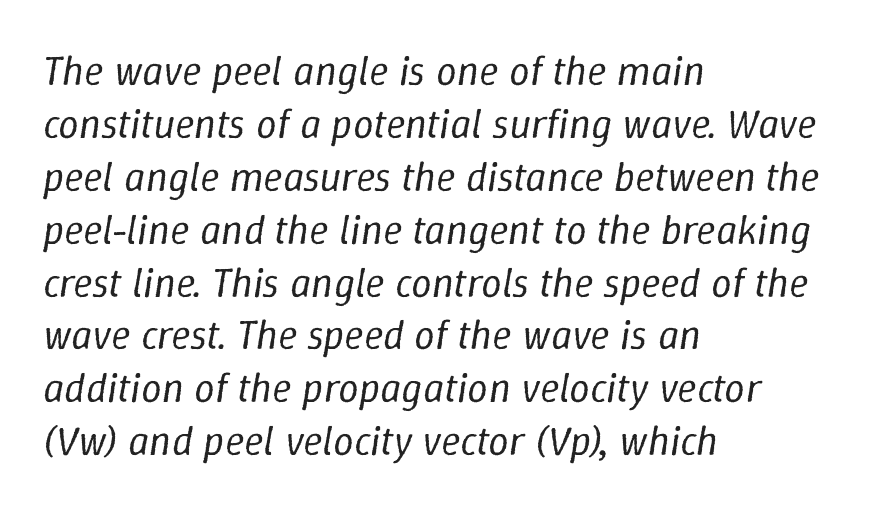
The image shows 41 px regular-weight type, italic (leaning right); set left-aligned, normal line spacing (1.29x), normal letter spacing, not underlined; low stroke contrast and a medium x-height.
